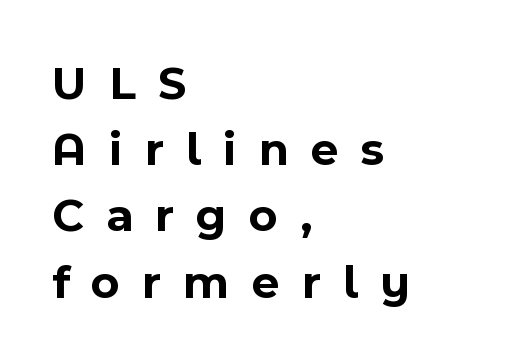
The image shows 48 px bold sans-serif type, upright; set left-aligned, normal line spacing (1.38x), unusually wide letter spacing (+0.46 em), not underlined; a medium x-height.
